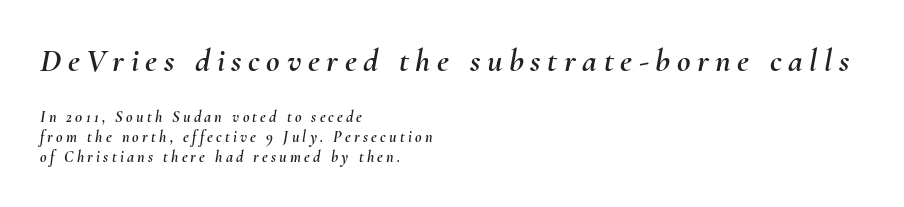
The image shows 33 px text type, italic (leaning right); set left-aligned, line spacing 1.24x, unusually wide letter spacing (+0.2 em), not underlined; the first (top) block is 2.06x larger; medium stroke contrast and a small x-height.
